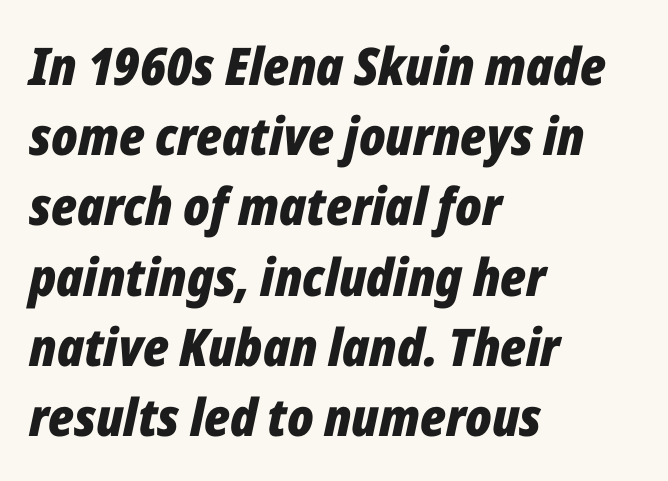
The image shows 52 px bold, condensed type, italic (leaning right); set left-aligned, normal line spacing (1.35x), normal letter spacing, not underlined; low stroke contrast and a medium x-height.
